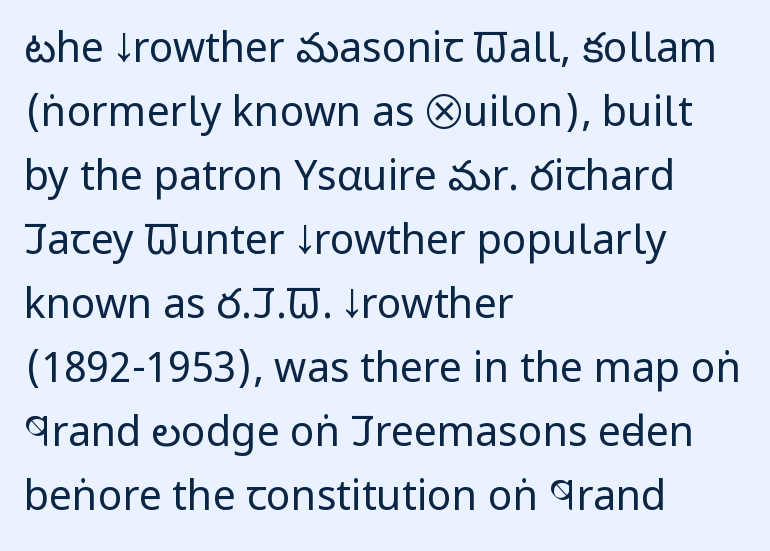
Clear beneath every line of the passage. Is the letter spacing exaggerated? No — it looks like the ordinary default. The typesetting does not lean heavy: it is not bold. Examine the stroke ends and you'll find no serifs.
